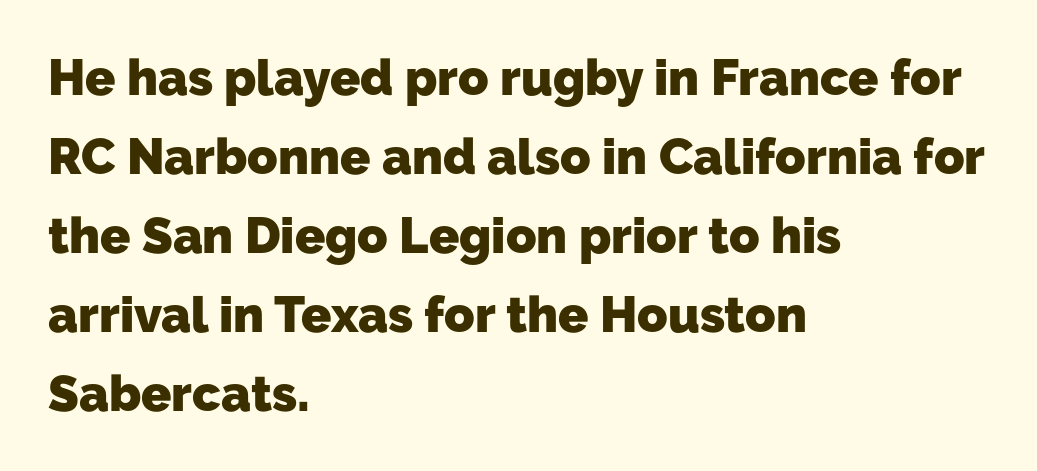
{"serif": "no", "bold": "yes", "weight": "heavy", "width": "normal", "stroke_contrast": "low", "x_height": "medium", "monospaced": "no", "underline": "no", "align": "left", "line_spacing": "normal", "line_spacing_ratio": 1.58, "letter_spacing": "normal", "letter_spacing_em": 0.0, "glyph_px": 50}
